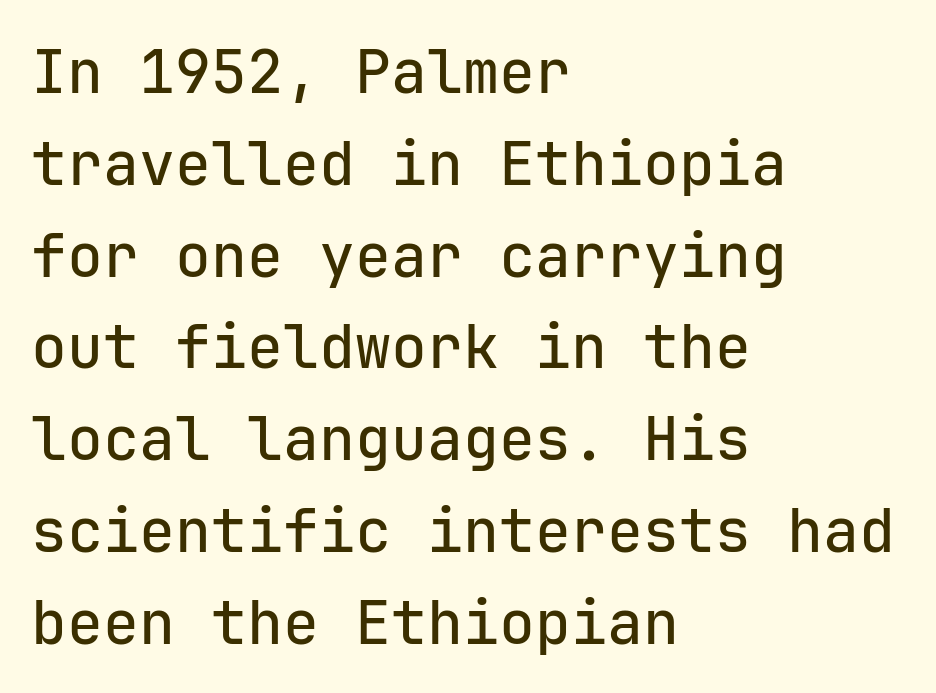
The image shows 60 px sans-serif type, upright, monospaced; set left-aligned, normal line spacing (1.53x), normal letter spacing, not underlined; low stroke contrast and a medium x-height.
